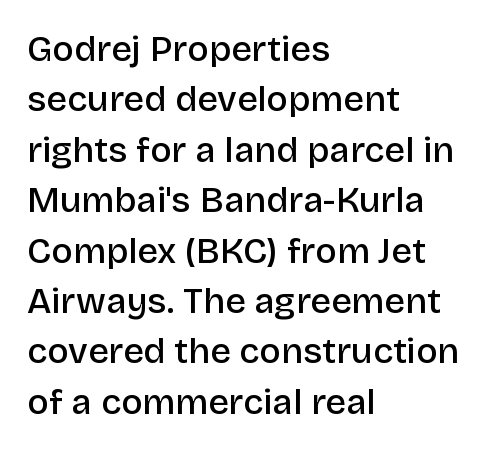
The image shows 36 px semibold sans-serif type, upright; set left-aligned, normal line spacing (1.4x), normal letter spacing, not underlined; low stroke contrast and a large x-height.
